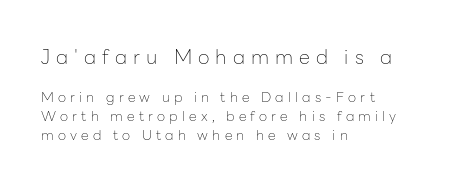
Q: Is the text bold? A: No.
Q: Is the text italic (slanted)? A: No, it is upright.
Q: Is the text underlined? A: No.
Q: How is the paragraph aligned? A: Left-aligned.
Q: Is the spacing between letters normal or unusually wide? A: Unusually wide.
Q: Is the spacing between lines tight, normal or loose? A: Normal.
Q: Which block of text is set in a larger size, the first (top) or the second (bottom)? A: The first (top) one.
